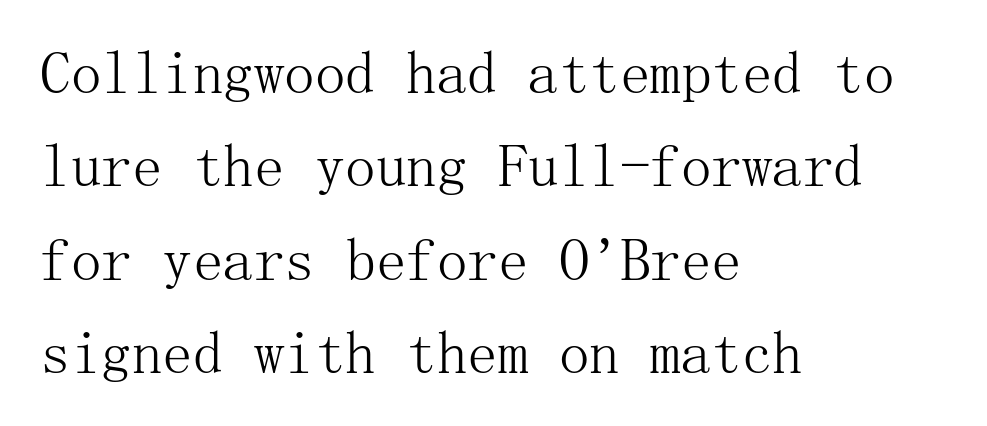
Rule under the text: the space is simply empty. Weight: not bold — regular or lighter. What kind of face is this? One with serifs. The gaps between neighbouring characters are ordinary and unremarkable. The vertical gap from one line to the next is medium. The paragraph shown leans on its left margin.
